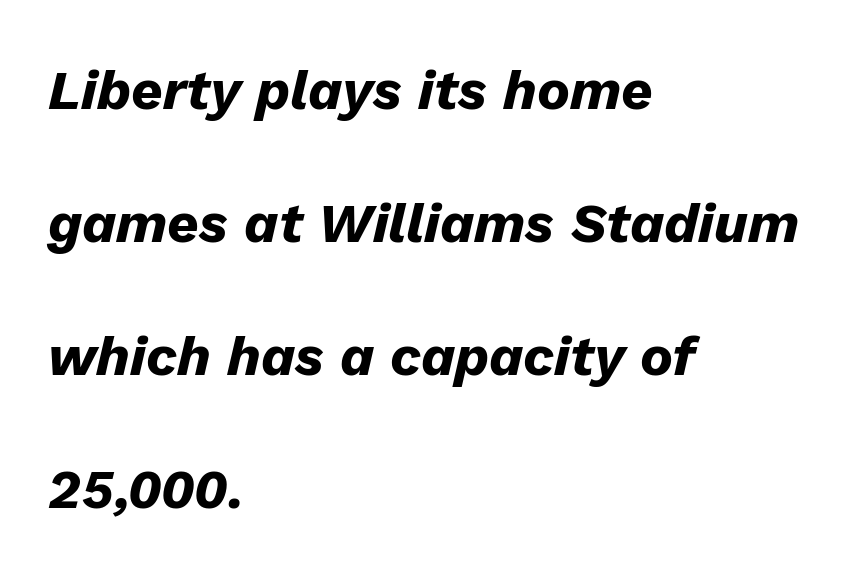
Q: Is the text bold? A: Yes.
Q: Is the text italic (slanted)? A: Yes, it leans right by about 13 degrees.
Q: Is the text underlined? A: No.
Q: How is the paragraph aligned? A: Left-aligned.
Q: Is the spacing between letters normal or unusually wide? A: Normal.
Q: Is the spacing between lines tight, normal or loose? A: Loose.
Q: Width (condensed, normal, or wide)? A: Normal.
Q: Stroke contrast? A: Low.
Q: x-height? A: Medium.
Q: Monospaced? A: No.
